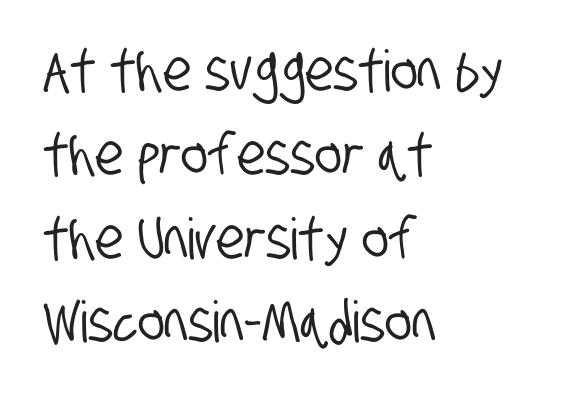
Q: Is the typeface a serif or a sans-serif typeface? A: Sans-serif.
Q: Is the text underlined? A: No.
Q: How is the paragraph aligned? A: Left-aligned.
Q: Is the spacing between letters normal or unusually wide? A: Normal.
Q: Is the spacing between lines tight, normal or loose? A: Normal.
Q: Width (condensed, normal, or wide)? A: Condensed.
Q: Stroke contrast? A: Low.
Q: x-height? A: Large.
Q: Monospaced? A: No.
